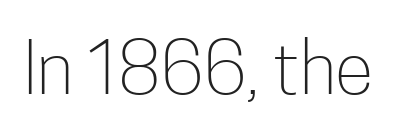
{"serif": "no", "italic": "no", "bold": "no", "weight": "light", "width": "condensed", "stroke_contrast": "low", "x_height": "medium", "monospaced": "no", "underline": "no", "letter_spacing": "normal", "letter_spacing_em": 0.0, "glyph_px": 71}
